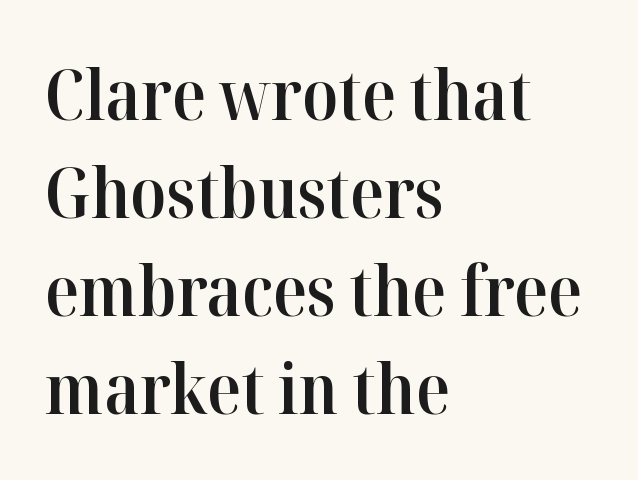
The image shows 70 px semibold serif type, upright; set left-aligned, normal line spacing (1.4x), normal letter spacing, not underlined; high stroke contrast and a medium x-height.
